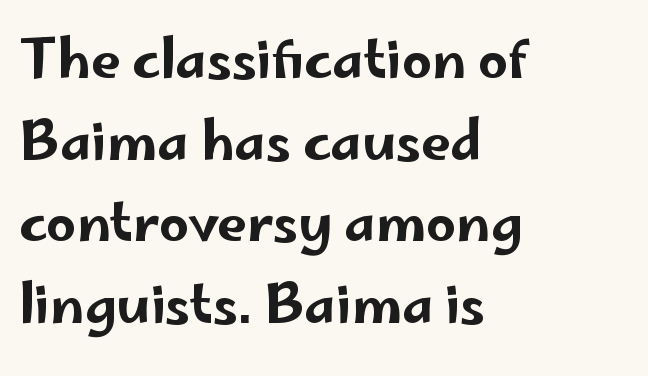
The image shows 53 px wide sans-serif type, upright; set left-aligned, normal line spacing (1.54x), normal letter spacing, not underlined; low stroke contrast and a small x-height.
